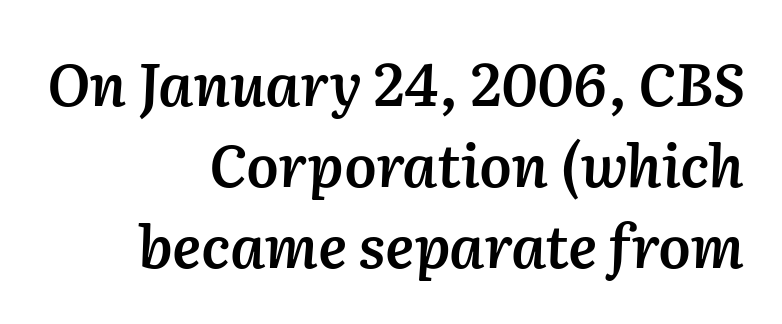
Caption: semibold face, moderately heavy strokes. Leftover space on each line is placed entirely before the opening word. Standard letterfit; no display-style spreading of the glyphs. Italic? Definitely — the glyphs are oblique. Compared with typical paragraphs, the rows here are spaced about the same. Do the characters align in a grid? No, the font is proportional.
